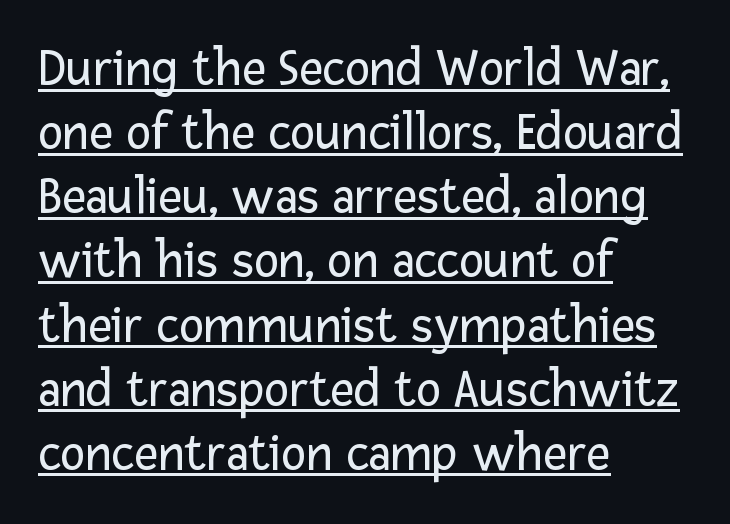
The image shows 53 px regular-weight sans-serif type, upright; set left-aligned, line spacing 1.21x, normal letter spacing, underlined; low stroke contrast and a medium x-height.
